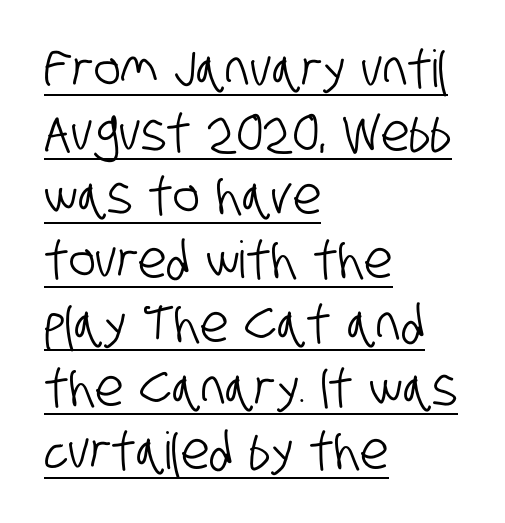
The image shows 51 px condensed sans-serif type; set left-aligned, normal line spacing (1.25x), normal letter spacing, underlined; low stroke contrast and a large x-height.
